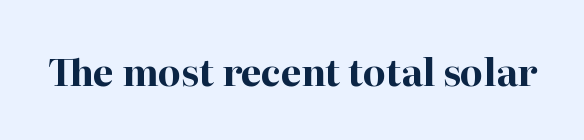
Q: Is the text bold? A: Yes.
Q: Is the text italic (slanted)? A: No, it is upright.
Q: Is the typeface a serif or a sans-serif typeface? A: Serif.
Q: Is the text underlined? A: No.
Q: Is the spacing between letters normal or unusually wide? A: Normal.
Q: Width (condensed, normal, or wide)? A: Normal.
Q: Stroke contrast? A: High.
Q: x-height? A: Medium.
Q: Monospaced? A: No.
